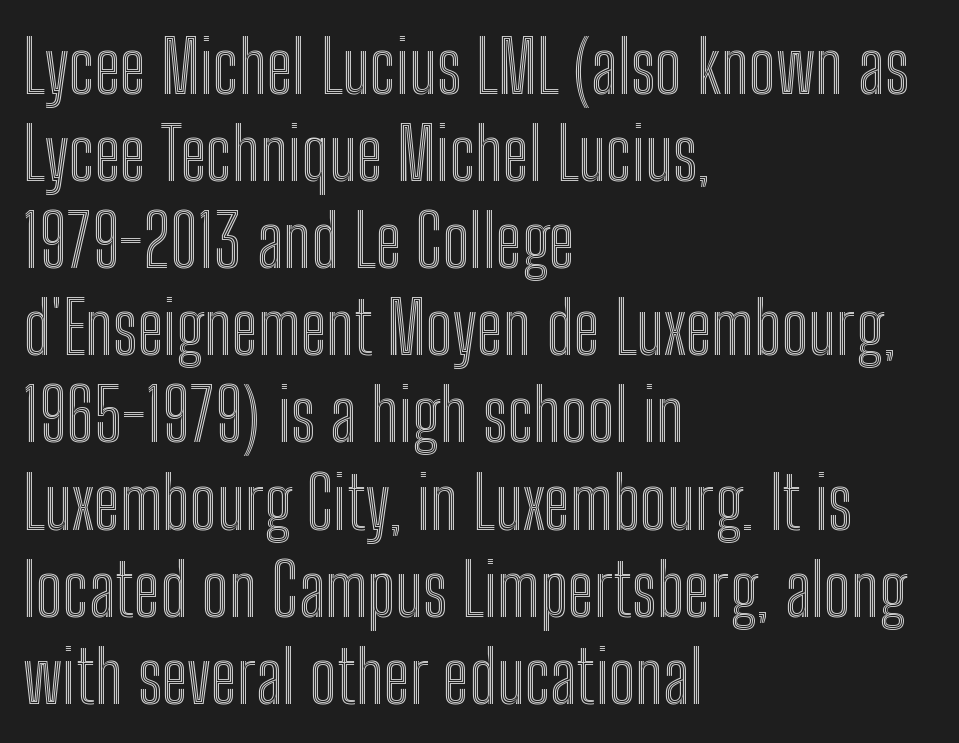
Varying glyph widths throughout — classic text-font behaviour. Italic: no, the glyphs are upright roman. The rag falls on the right side of this text block. The string is rendered with underlining switched off. Short note: letters normally spaced.
